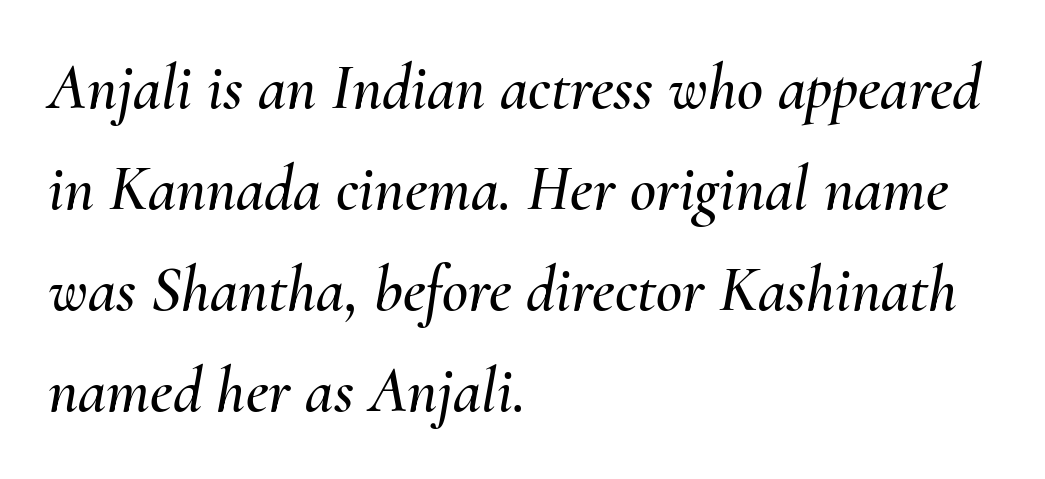
Q: Is the text italic (slanted)? A: Yes, it leans right by about 10 degrees.
Q: Is the text underlined? A: No.
Q: How is the paragraph aligned? A: Left-aligned.
Q: Is the spacing between letters normal or unusually wide? A: Normal.
Q: Is the spacing between lines tight, normal or loose? A: Normal.
Q: Width (condensed, normal, or wide)? A: Normal.
Q: Stroke contrast? A: Medium.
Q: x-height? A: Small.
Q: Monospaced? A: No.
